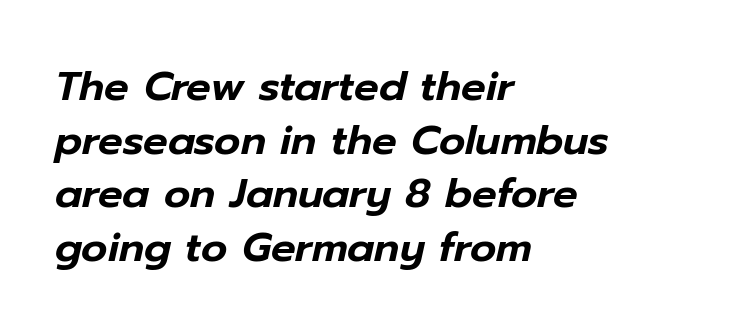
The image shows 41 px text type, italic (leaning right); set left-aligned, normal line spacing (1.31x), normal letter spacing, not underlined; low stroke contrast and a medium x-height.
